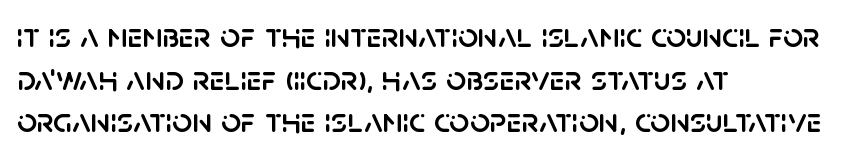
Q: Is the text italic (slanted)? A: No, it is upright.
Q: Is the typeface a serif or a sans-serif typeface? A: Sans-serif.
Q: Is the text underlined? A: No.
Q: How is the paragraph aligned? A: Left-aligned.
Q: Is the spacing between letters normal or unusually wide? A: Normal.
Q: Width (condensed, normal, or wide)? A: Normal.
Q: Stroke contrast? A: Low.
Q: x-height? A: Large.
Q: Monospaced? A: No.
